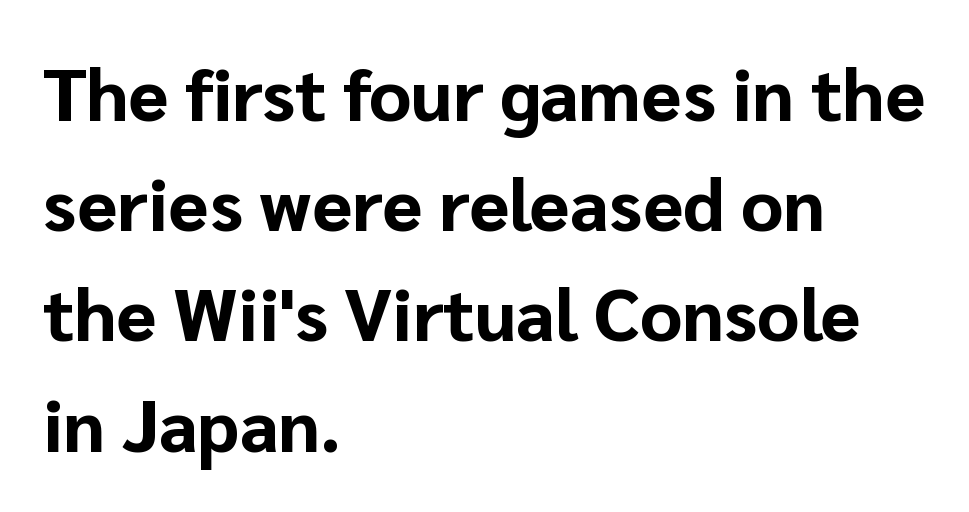
{"serif": "no", "italic": "no", "bold": "yes", "weight": "bold", "width": "normal", "stroke_contrast": "low", "x_height": "medium", "monospaced": "no", "underline": "no", "align": "left", "line_spacing": "normal", "line_spacing_ratio": 1.51, "letter_spacing": "normal", "letter_spacing_em": 0.0, "glyph_px": 73}
